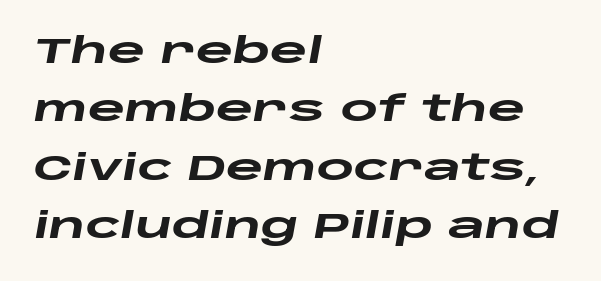
{"italic": "yes", "lean": "right", "slant_degrees": 10, "bold": "yes", "weight": "heavy", "width": "wide", "stroke_contrast": "low", "x_height": "large", "monospaced": "no", "underline": "no", "align": "left", "line_spacing": "normal", "line_spacing_ratio": 1.62, "letter_spacing": "normal", "letter_spacing_em": 0.0, "glyph_px": 36}
